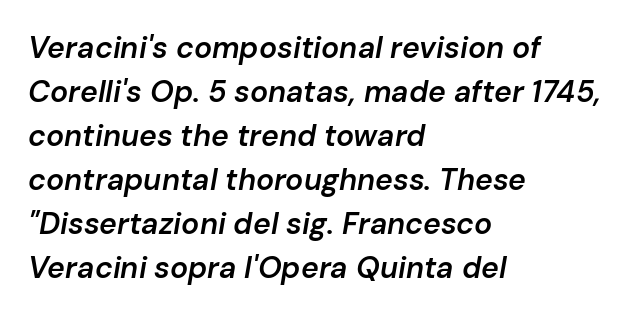
Q: Is the text bold? A: Semi-bold.
Q: Is the text italic (slanted)? A: Yes, it leans right by about 10 degrees.
Q: Is the text underlined? A: No.
Q: How is the paragraph aligned? A: Left-aligned.
Q: Is the spacing between letters normal or unusually wide? A: Normal.
Q: Is the spacing between lines tight, normal or loose? A: Normal.
Q: Width (condensed, normal, or wide)? A: Normal.
Q: Stroke contrast? A: Low.
Q: x-height? A: Medium.
Q: Monospaced? A: No.
